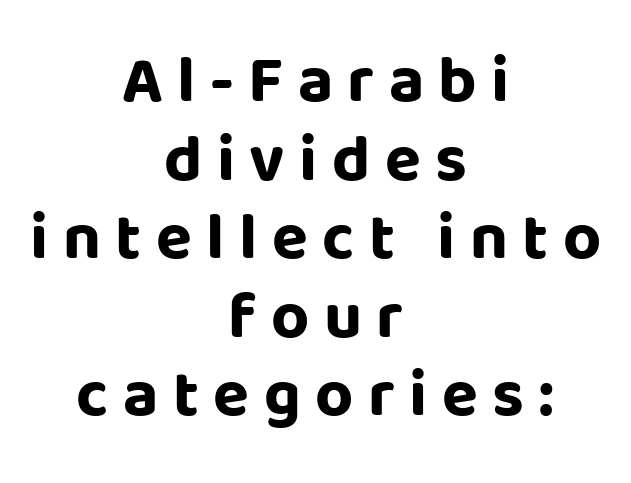
The image shows 66 px bold sans-serif type, upright; set centered, line spacing 1.19x, unusually wide letter spacing (+0.22 em), not underlined; low stroke contrast and a large x-height.
